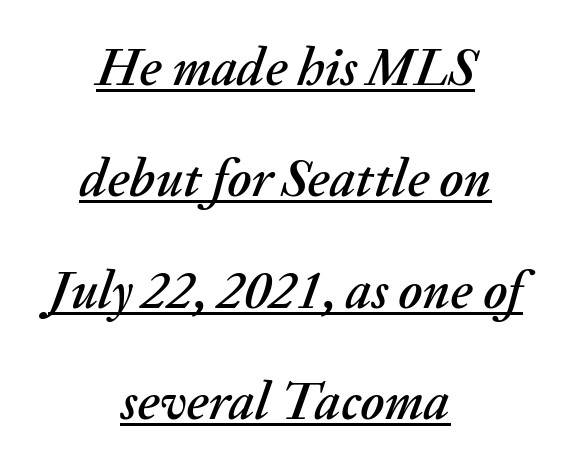
{"italic": "yes", "lean": "right", "slant_degrees": 20, "width": "normal", "stroke_contrast": "medium", "x_height": "medium", "monospaced": "no", "underline": "yes", "align": "center", "line_spacing": "loose", "line_spacing_ratio": 2.1, "letter_spacing": "normal", "letter_spacing_em": 0.0, "glyph_px": 53}
